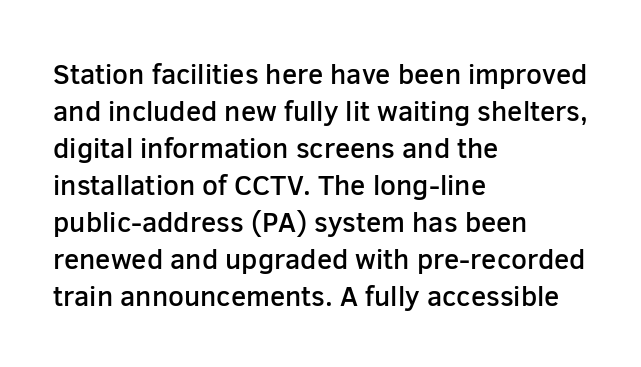
These lines are rendered in a variable-pitch font. Honestly, there is no underline to notice here at all. Every letter is mildly thick-stroked: semibold rather than bold. Reading down the block, your eye returns to a fixed left position each line.
